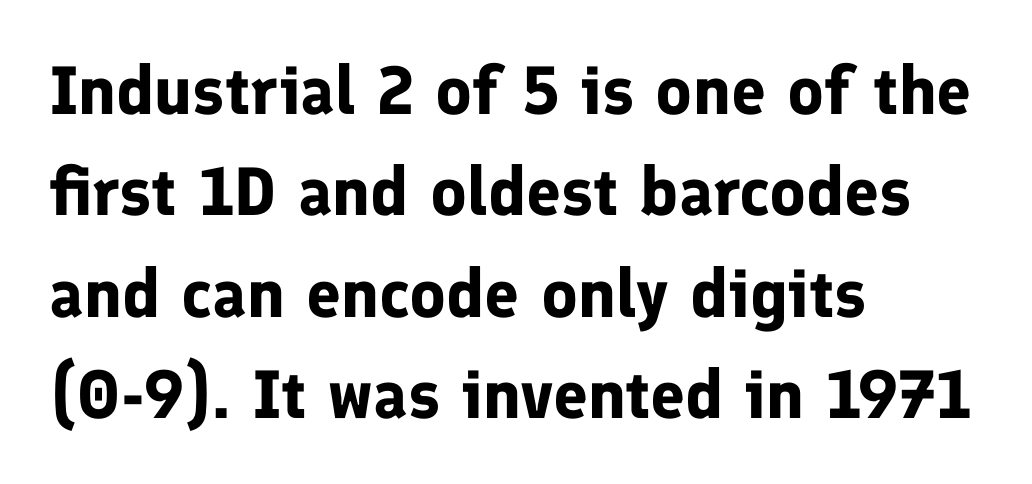
The rows are spaced the way most documents space them. Weight: bold. Letterform terminals end flat and unadorned throughout the passage. Letter spacing: default. The typesetter chose a ragged-right arrangement here.
